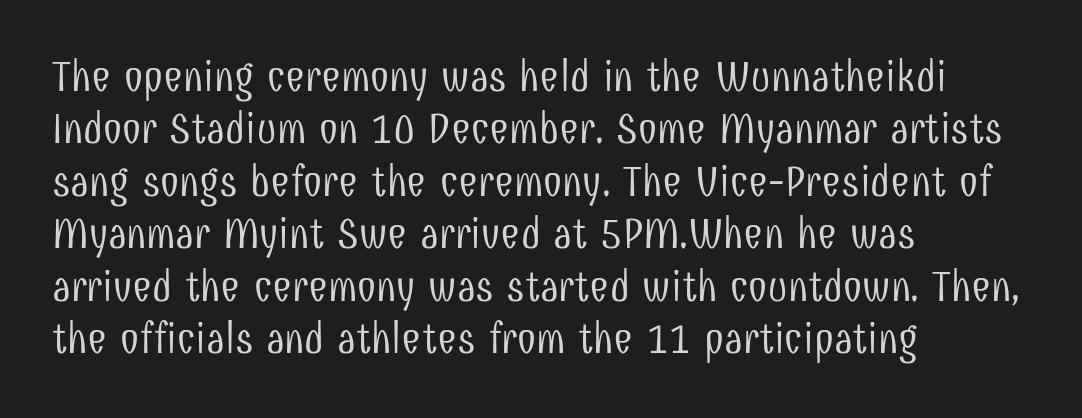
Q: Is the text bold? A: No.
Q: Is the text italic (slanted)? A: No, it is upright.
Q: Is the typeface a serif or a sans-serif typeface? A: Sans-serif.
Q: Is the text underlined? A: No.
Q: How is the paragraph aligned? A: Left-aligned.
Q: Is the spacing between letters normal or unusually wide? A: Normal.
Q: Width (condensed, normal, or wide)? A: Condensed.
Q: Stroke contrast? A: Low.
Q: x-height? A: Medium.
Q: Monospaced? A: No.
